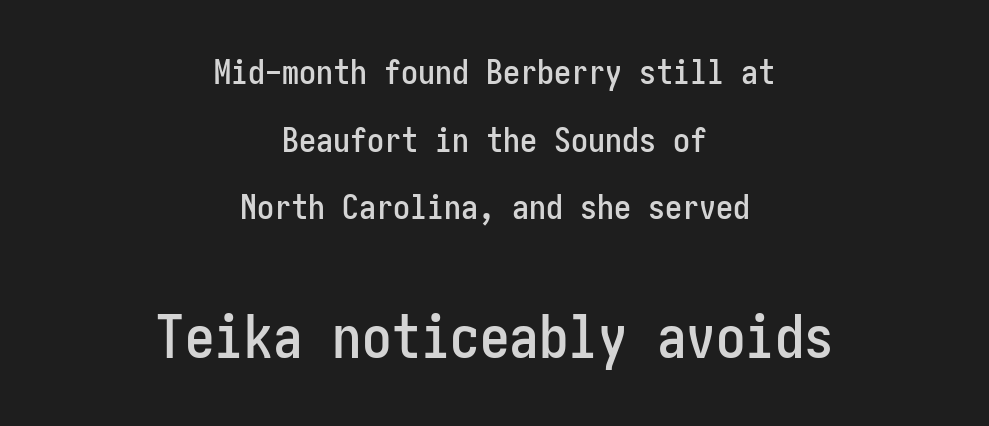
Q: Is the text italic (slanted)? A: No, it is upright.
Q: Is the typeface a serif or a sans-serif typeface? A: Sans-serif.
Q: Is the text underlined? A: No.
Q: How is the paragraph aligned? A: Centered.
Q: Is the spacing between letters normal or unusually wide? A: Normal.
Q: Is the spacing between lines tight, normal or loose? A: Loose.
Q: Which block of text is set in a larger size, the first (top) or the second (bottom)? A: The second (bottom) one.
Q: Width (condensed, normal, or wide)? A: Condensed.
Q: Stroke contrast? A: Low.
Q: x-height? A: Medium.
